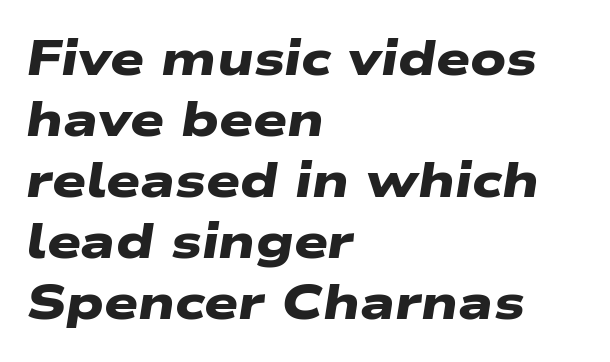
{"serif": "no", "bold": "yes", "weight": "heavy", "width": "wide", "stroke_contrast": "low", "x_height": "medium", "monospaced": "no", "underline": "no", "align": "left", "line_spacing": "normal", "line_spacing_ratio": 1.27, "letter_spacing": "normal", "letter_spacing_em": 0.0, "glyph_px": 48}
